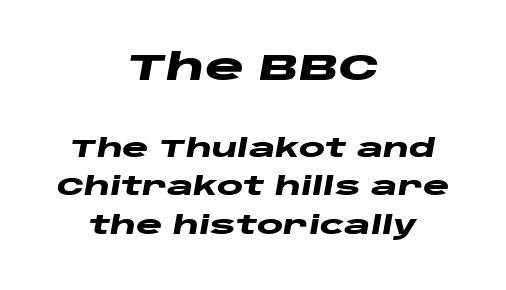
{"italic": "yes", "lean": "right", "slant_degrees": 10, "bold": "yes", "weight": "heavy", "width": "wide", "stroke_contrast": "low", "x_height": "large", "monospaced": "no", "underline": "no", "align": "center", "line_spacing": "normal", "line_spacing_ratio": 1.54, "letter_spacing": "normal", "letter_spacing_em": 0.0, "larger_block": "first", "size_ratio": 1.48, "glyph_px": 37}
